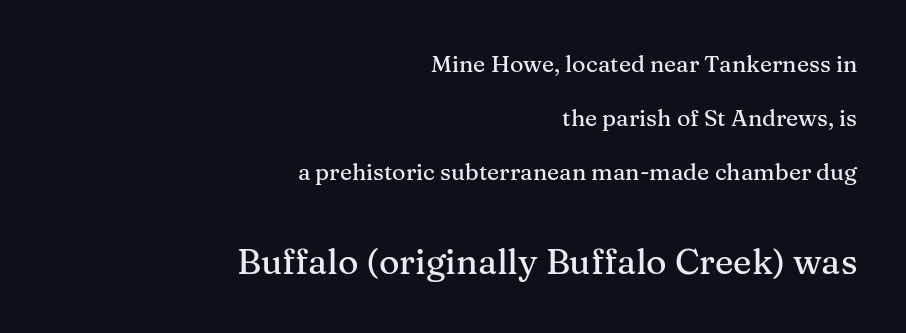
Q: Is the text italic (slanted)? A: No, it is upright.
Q: Is the typeface a serif or a sans-serif typeface? A: Serif.
Q: Is the text underlined? A: No.
Q: How is the paragraph aligned? A: Right-aligned.
Q: Is the spacing between letters normal or unusually wide? A: Normal.
Q: Is the spacing between lines tight, normal or loose? A: Loose.
Q: Which block of text is set in a larger size, the first (top) or the second (bottom)? A: The second (bottom) one.
Q: Width (condensed, normal, or wide)? A: Normal.
Q: Stroke contrast? A: Medium.
Q: x-height? A: Medium.
Q: Monospaced? A: No.
